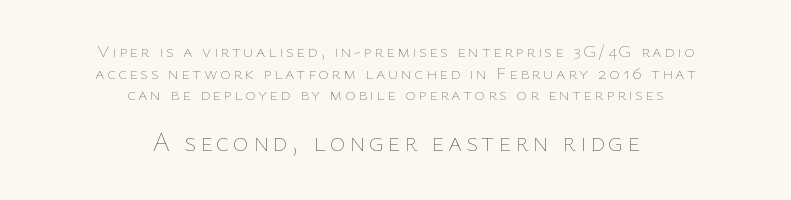
{"italic": "no", "bold": "no", "underline": "no", "align": "center", "line_spacing_ratio": 1.2, "larger_block": "second", "size_ratio": 1.5, "glyph_px": 27}
